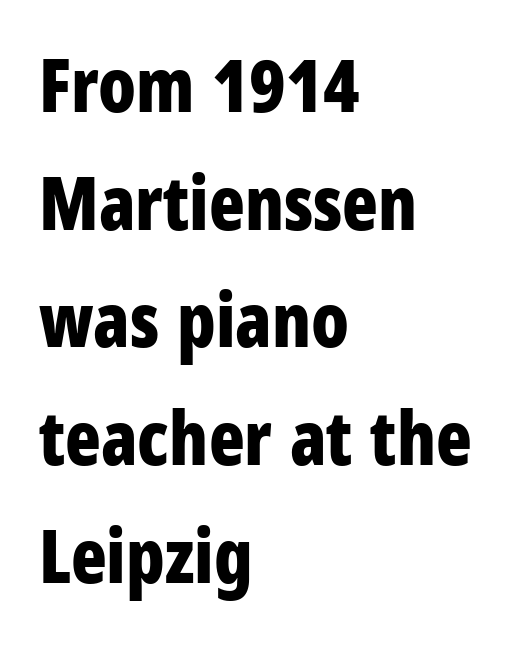
The image shows 74 px bold, condensed sans-serif type, upright; set left-aligned, normal line spacing (1.59x), normal letter spacing, not underlined; low stroke contrast and a large x-height.
